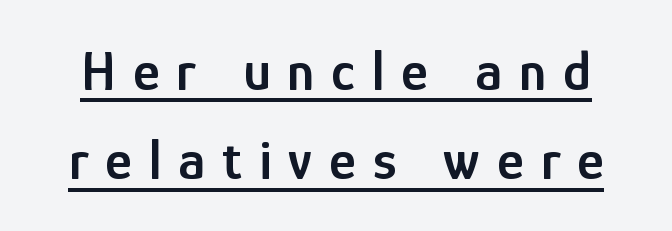
{"serif": "no", "italic": "no", "bold": "semi", "weight": "semibold", "width": "condensed", "stroke_contrast": "low", "x_height": "medium", "monospaced": "no", "underline": "yes", "line_spacing": "normal", "line_spacing_ratio": 1.57, "letter_spacing": "wide", "letter_spacing_em": 0.3, "glyph_px": 57}
